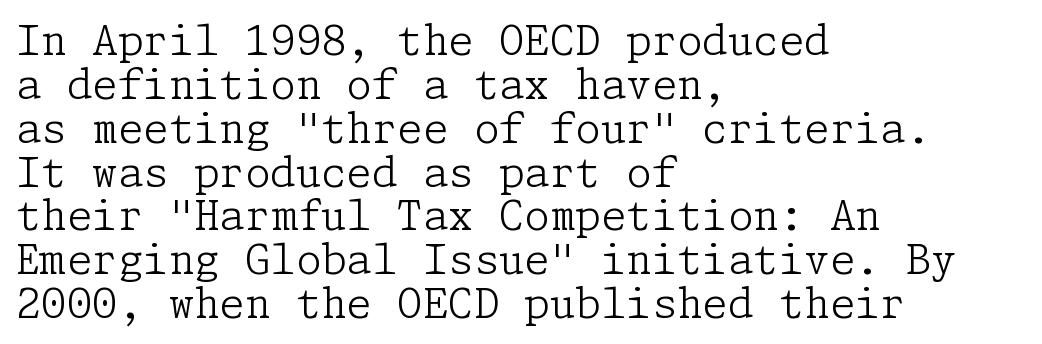
{"serif": "yes", "italic": "no", "bold": "no", "weight": "light", "width": "normal", "stroke_contrast": "low", "x_height": "medium", "underline": "no", "align": "left", "line_spacing": "tight", "line_spacing_ratio": 1.07, "letter_spacing": "normal", "letter_spacing_em": 0.0, "glyph_px": 41}
